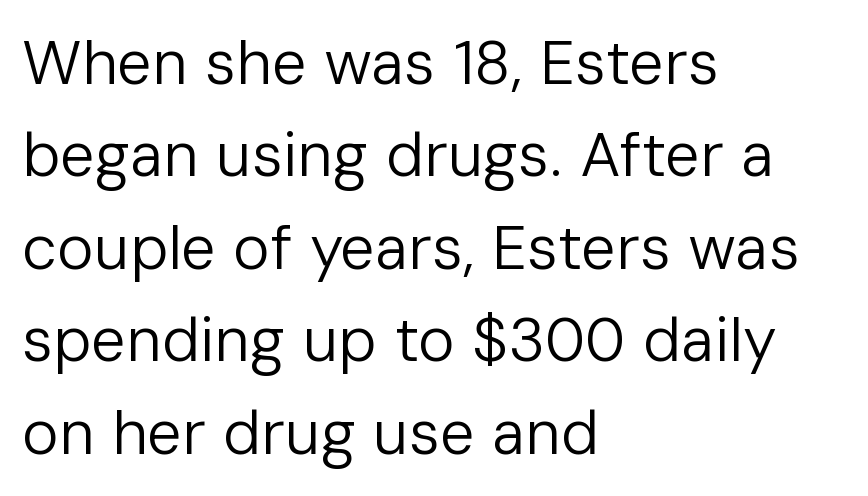
Each letter's strokes conclude bluntly, with no projecting serifs. The ragged edge is on the right, which tells us the setting is flush left. Look at the tracking — it's just the regular setting, nothing added. Does the lettering tilt? It doesn't — this is upright. Line spacing here is normal.
